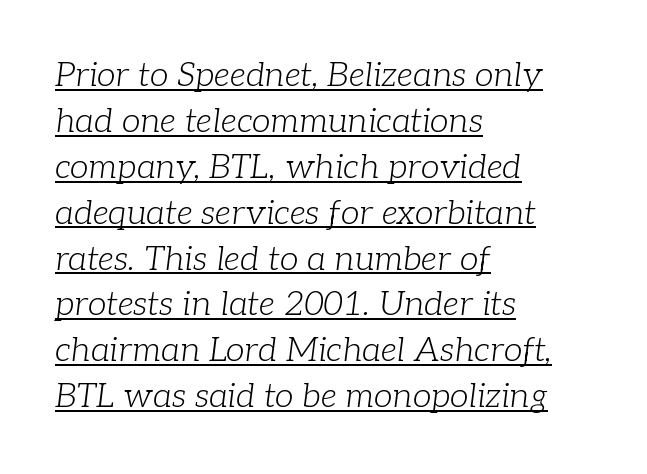
{"serif": "yes", "italic": "yes", "lean": "right", "slant_degrees": 7, "bold": "no", "weight": "light", "width": "normal", "stroke_contrast": "low", "x_height": "medium", "monospaced": "no", "underline": "yes", "align": "left", "line_spacing": "normal", "line_spacing_ratio": 1.35, "letter_spacing": "normal", "letter_spacing_em": 0.0, "glyph_px": 34}
